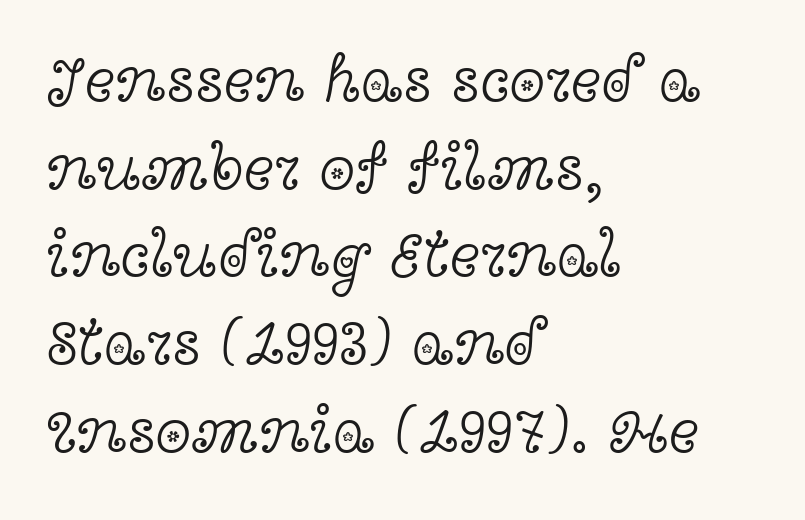
Q: Is the text bold? A: No.
Q: Is the text italic (slanted)? A: No, it is upright.
Q: Is the typeface a serif or a sans-serif typeface? A: Serif.
Q: Is the text underlined? A: No.
Q: How is the paragraph aligned? A: Left-aligned.
Q: Is the spacing between letters normal or unusually wide? A: Normal.
Q: Is the spacing between lines tight, normal or loose? A: Normal.
Q: Width (condensed, normal, or wide)? A: Wide.
Q: x-height? A: Medium.
Q: Monospaced? A: No.
